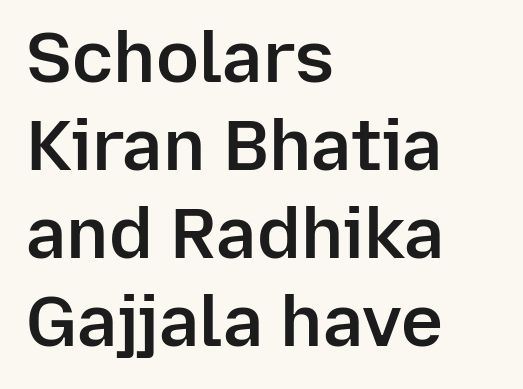
Lines of text with bare space underneath. A sans-serif font was chosen for this passage. You could not count columns in this text — the font is proportionally spaced. Caption: standard tracking, unaltered.
